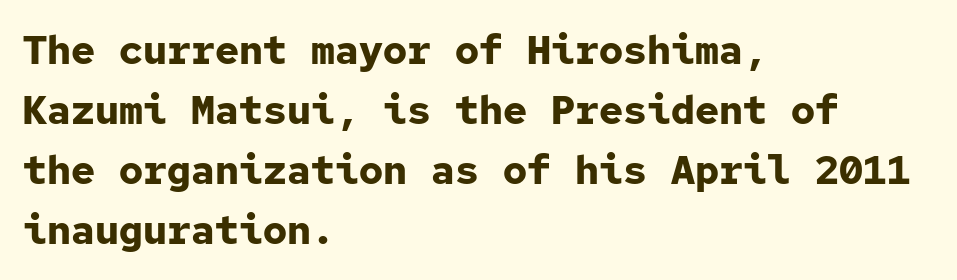
Spacing verdict: monospaced, one width for all characters. These lines carry a lot of weight — the face is fully bold. The passage is arranged the way most books set body copy — flush left. What stands out about the letter spacing? Nothing — it is the standard amount. Examine the stroke ends and you'll find no serifs. Notice how the stems are strictly vertical — no italics here.
